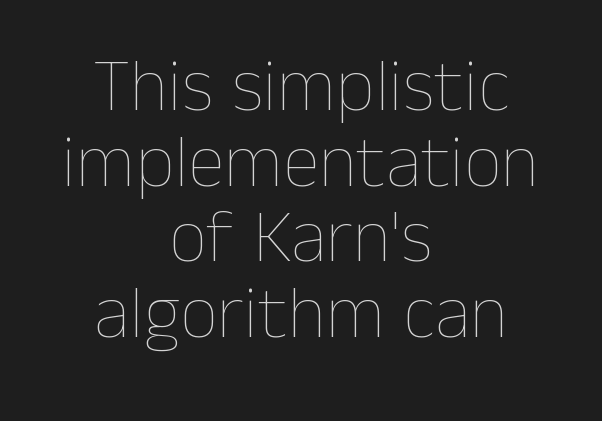
No heavy texture on the line: the type isn't bold. Visually the block forms a symmetrical silhouette, jagged on both flanks. The letters advance in unequal steps, a hallmark of proportional type. The leading is snug, giving the passage a crowded texture.
